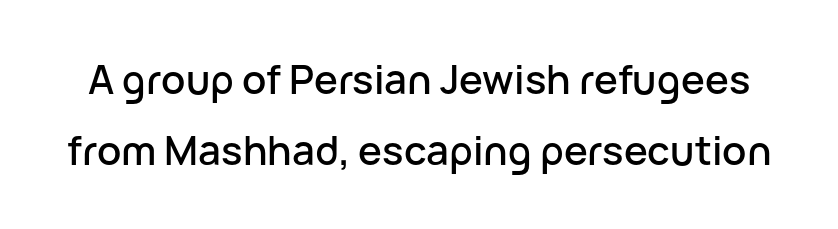
The image shows 40 px sans-serif type, upright; set line spacing 1.78x, normal letter spacing, not underlined; low stroke contrast and a medium x-height.
